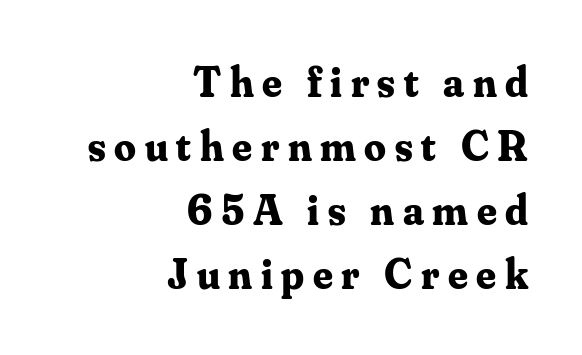
Do the letters lean? They stand straight. The lines are quadded right. Successive baselines arrive at the customary interval. The typeface chosen for these lines features serifs. Between one letter and the next there's a generous, obvious gap.
